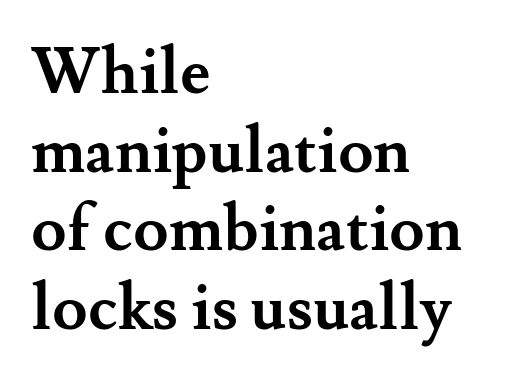
Plenty of ink on the page — the face is bold. Note: serifs present on the glyphs. Is this a fixed-width face? No — the glyphs have proportional, varying widths. Inter-character spacing is left at the font's built-in metrics. In terms of posture, this sample is upright. Is the block centered? No — it sits flush against the left margin.
